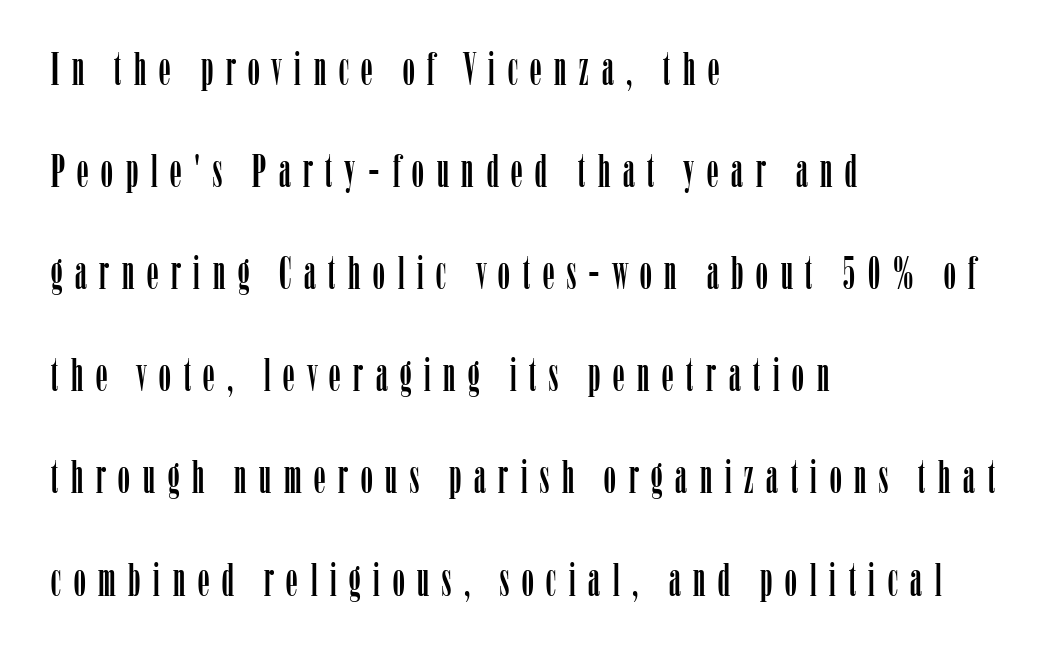
Decoration check: the copy has no underline. Students, observe: this is what heavily led, spacious text looks like. You could not count columns in this text — the font is proportionally spaced. What kind of face is this? One with serifs. Italic? Not at all — the glyphs are vertical. The lines in this sample share a left origin and differ only in where they stop.
